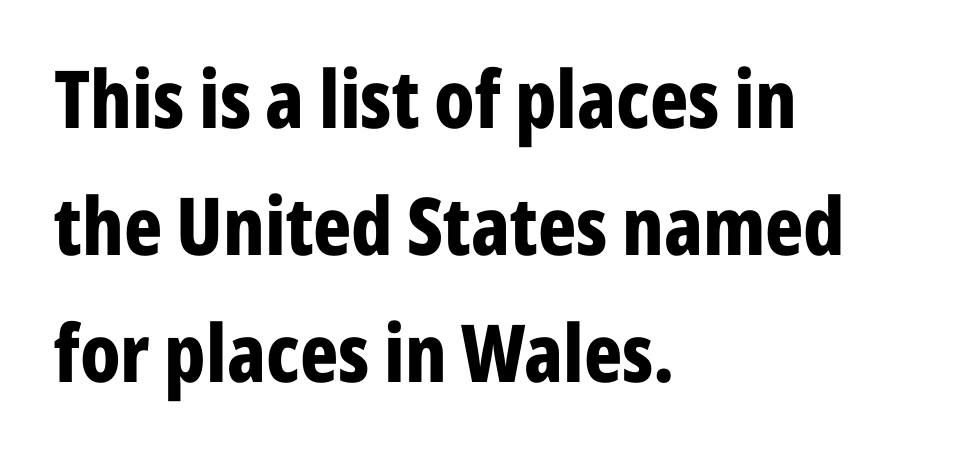
The image shows 80 px bold, condensed sans-serif type, upright; set left-aligned, normal line spacing (1.59x), normal letter spacing, not underlined; low stroke contrast and a medium x-height.
